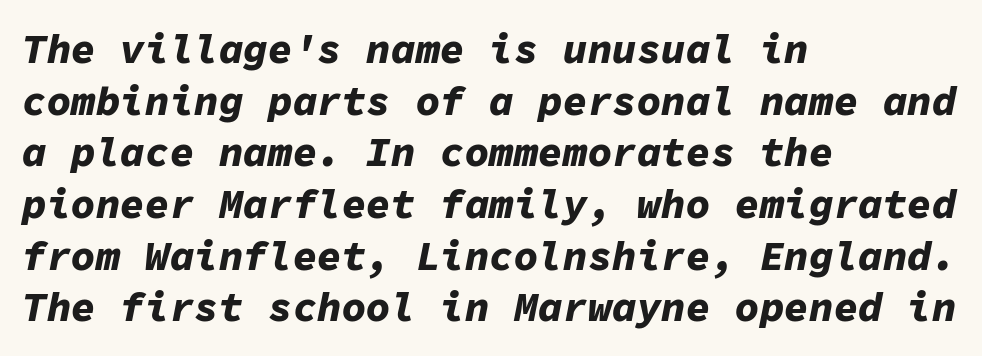
The image shows 41 px bold type, italic (leaning right), monospaced; set left-aligned, normal line spacing (1.26x), normal letter spacing, not underlined; low stroke contrast and a medium x-height.
